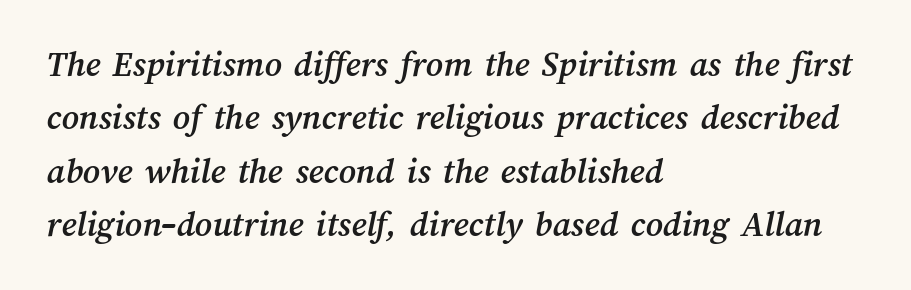
Do the characters align in a grid? No, the font is proportional. Layout note: lines flush left. The passage shown stacks its lines at a standard gap. Quick note: underline off.
